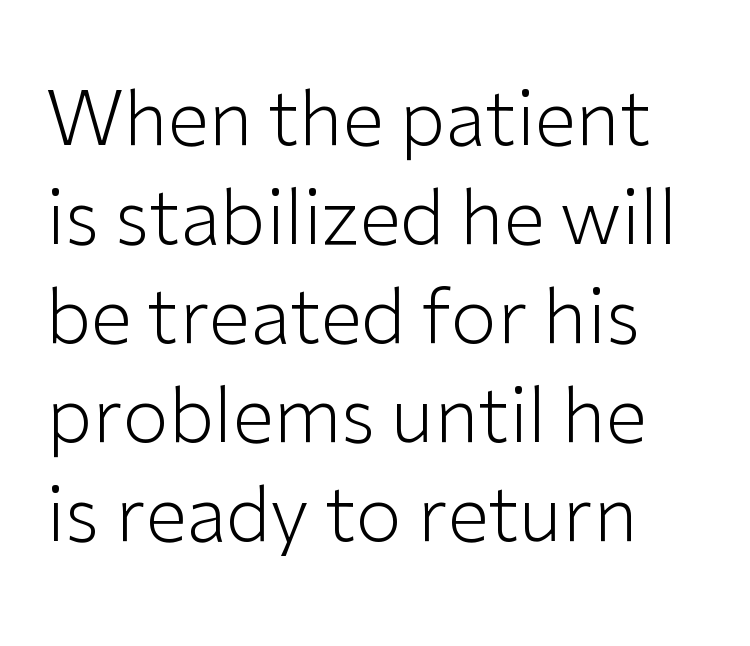
{"serif": "no", "italic": "no", "bold": "no", "weight": "light", "width": "normal", "stroke_contrast": "low", "x_height": "medium", "monospaced": "no", "underline": "no", "align": "left", "line_spacing": "normal", "line_spacing_ratio": 1.32, "letter_spacing": "normal", "letter_spacing_em": 0.0, "glyph_px": 75}
